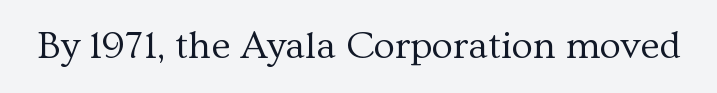
{"serif": "yes", "italic": "no", "bold": "no", "weight": "regular", "width": "normal", "stroke_contrast": "medium", "x_height": "medium", "monospaced": "no", "underline": "no", "letter_spacing": "normal", "letter_spacing_em": 0.0, "glyph_px": 39}
